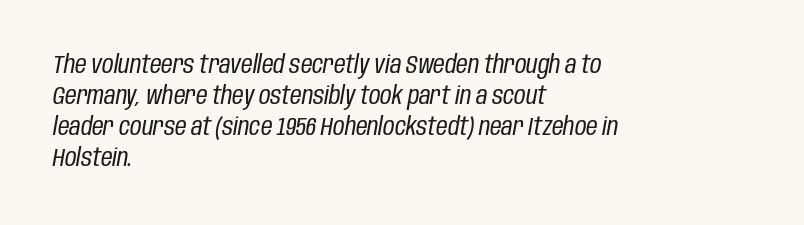
{"italic": "yes", "lean": "right", "slant_degrees": 10, "bold": "no", "underline": "no", "align": "left", "line_spacing_ratio": 1.24, "letter_spacing": "normal", "letter_spacing_em": 0.0, "glyph_px": 25}
